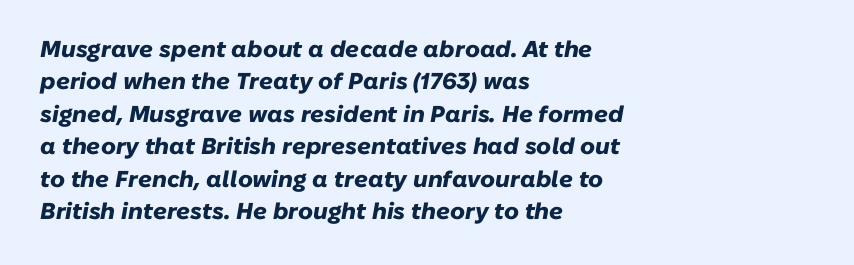
Layout note: lines flush left. As a designer I'd log this as weight 700, bold. Standard letterfit; no display-style spreading of the glyphs. This is oblique type, the kind used for emphasis or titles.
